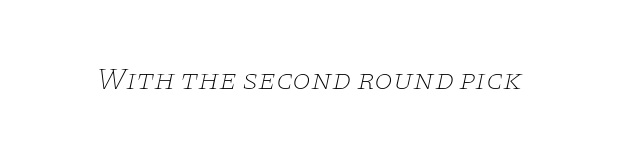
{"serif": "yes", "italic": "yes", "lean": "right", "slant_degrees": 11, "bold": "no", "weight": "thin", "width": "wide", "stroke_contrast": "low", "x_height": "large", "monospaced": "no", "underline": "no", "letter_spacing": "normal", "letter_spacing_em": 0.0, "glyph_px": 30}
